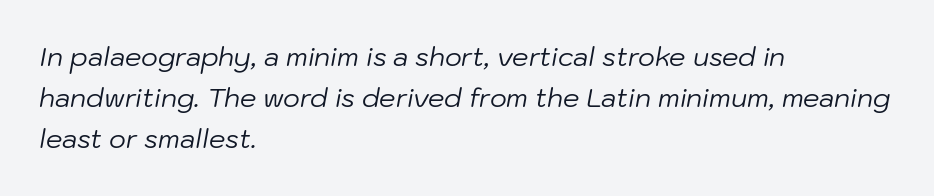
{"italic": "yes", "lean": "right", "slant_degrees": 10, "bold": "no", "underline": "no", "align": "left", "line_spacing": "normal", "line_spacing_ratio": 1.58, "letter_spacing": "normal", "letter_spacing_em": 0.0, "glyph_px": 26}
